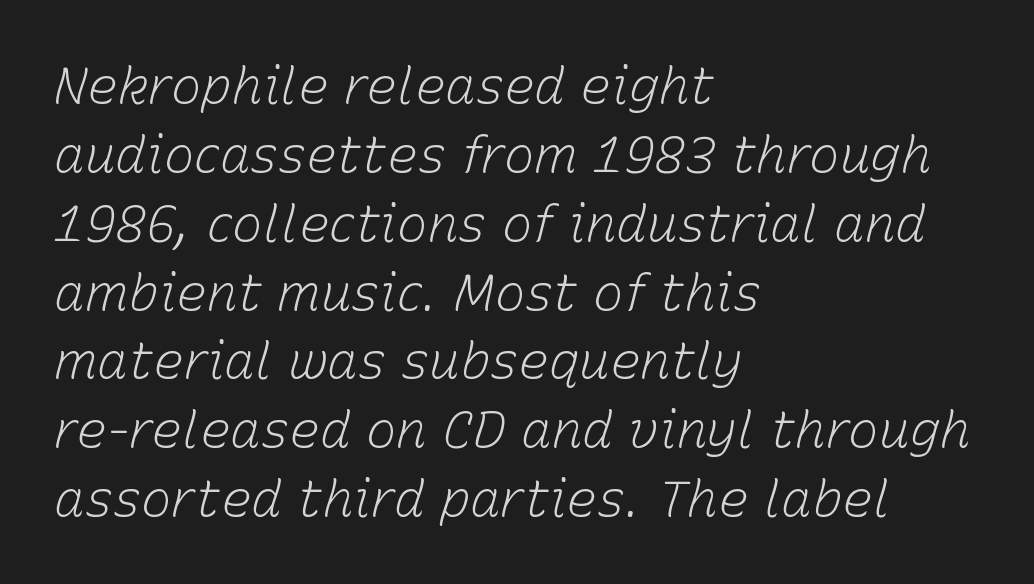
Here the glyphs are tracked normally, forming tight word shapes. Rendered with sloped, italic letterforms. The passage shown stacks its lines at a standard gap. Is this a fixed-width face? No — the glyphs have proportional, varying widths.
